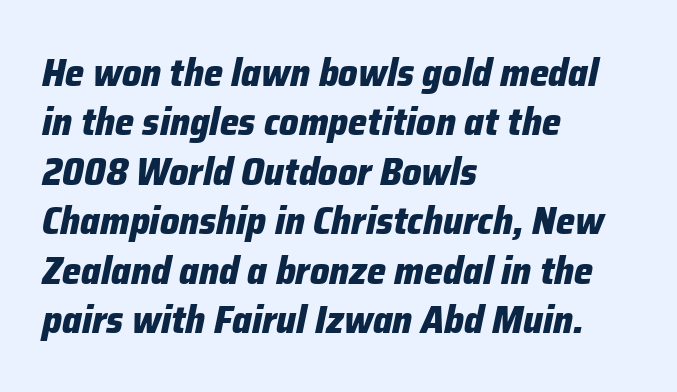
The image shows 38 px heavy type, italic (leaning right); set left-aligned, normal line spacing (1.3x), normal letter spacing, not underlined; low stroke contrast and a medium x-height.
